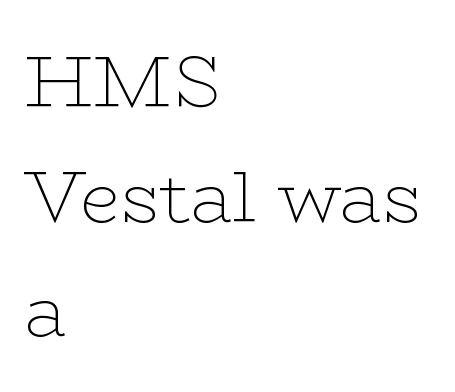
The image shows 73 px thin, wide serif type, upright; set left-aligned, normal line spacing (1.57x), normal letter spacing, not underlined; low stroke contrast and a medium x-height.
